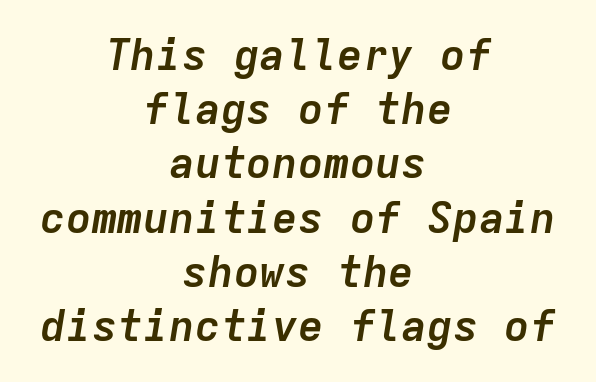
The image shows 43 px semibold type, italic (leaning right), monospaced; set centered, normal line spacing (1.26x), normal letter spacing, not underlined; low stroke contrast and a medium x-height.
